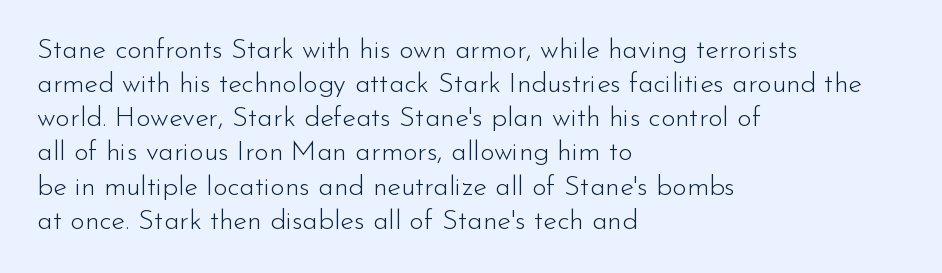
The image shows 28 px light sans-serif type, upright; set left-aligned, line spacing 1.22x, normal letter spacing, not underlined; low stroke contrast and a small x-height.
